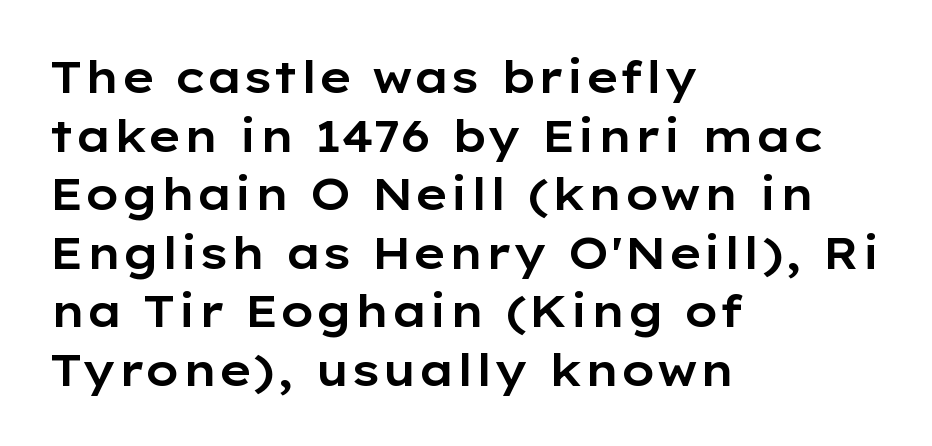
The image shows 44 px wide sans-serif type, upright; set left-aligned, normal line spacing (1.33x), normal letter spacing, not underlined; low stroke contrast and a medium x-height.
